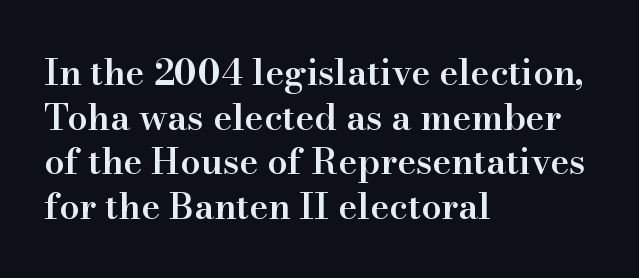
Caption: standard tracking, unaltered. The font family rendered here belongs to the serif group. Is there any slant? The stems are plumb. The compositor pushed each line to the left boundary. Proportional: the letters do not fall into vertical columns. Unmarked baselines from the first word to the last.
